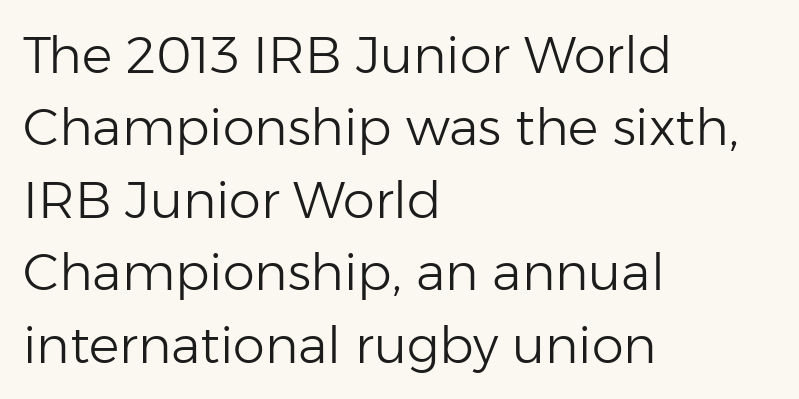
The image shows 51 px light sans-serif type, upright; set left-aligned, normal line spacing (1.42x), normal letter spacing, not underlined; low stroke contrast and a medium x-height.
